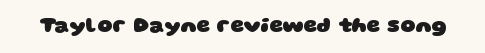
On the weight axis this lands at bold, roughly 700. Spacing between characters is what you'd get straight out of the box. Check under the words: just untouched page.
